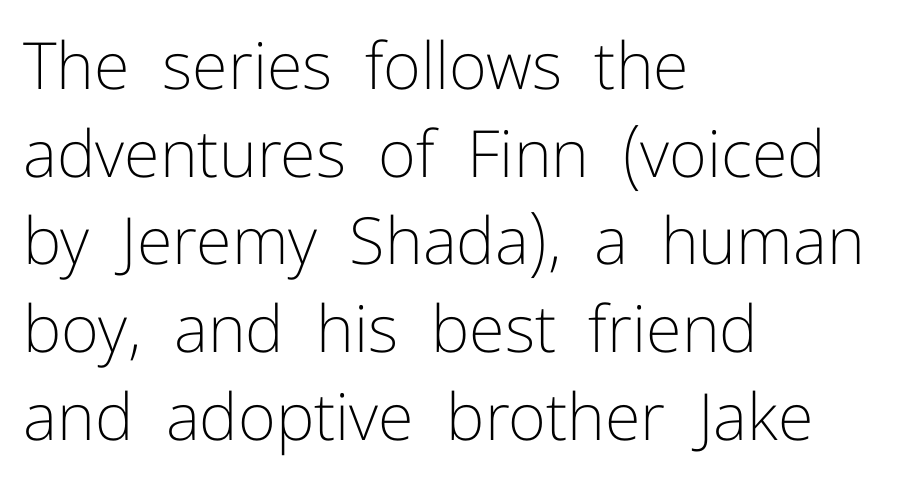
Q: Is the text bold? A: No.
Q: Is the text italic (slanted)? A: No, it is upright.
Q: Is the typeface a serif or a sans-serif typeface? A: Sans-serif.
Q: Is the text underlined? A: No.
Q: How is the paragraph aligned? A: Left-aligned.
Q: Is the spacing between letters normal or unusually wide? A: Normal.
Q: Is the spacing between lines tight, normal or loose? A: Normal.
Q: Width (condensed, normal, or wide)? A: Normal.
Q: Stroke contrast? A: Low.
Q: x-height? A: Medium.
Q: Monospaced? A: No.
